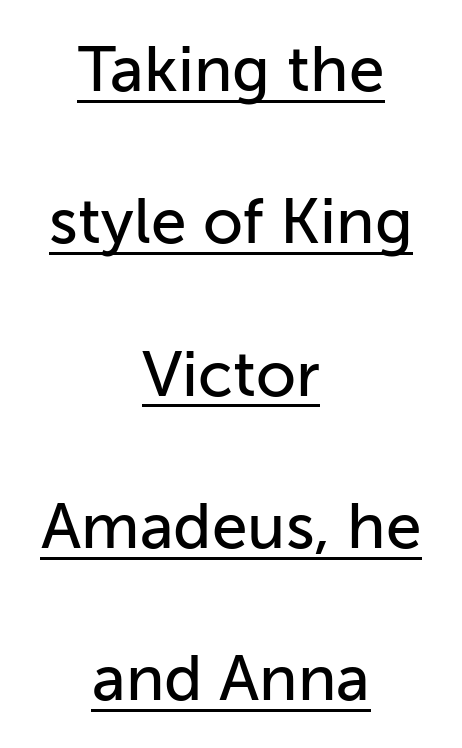
Q: Is the text italic (slanted)? A: No, it is upright.
Q: Is the typeface a serif or a sans-serif typeface? A: Sans-serif.
Q: Is the text underlined? A: Yes.
Q: How is the paragraph aligned? A: Centered.
Q: Is the spacing between letters normal or unusually wide? A: Normal.
Q: Is the spacing between lines tight, normal or loose? A: Loose.
Q: Width (condensed, normal, or wide)? A: Normal.
Q: Stroke contrast? A: Low.
Q: x-height? A: Medium.
Q: Monospaced? A: No.
